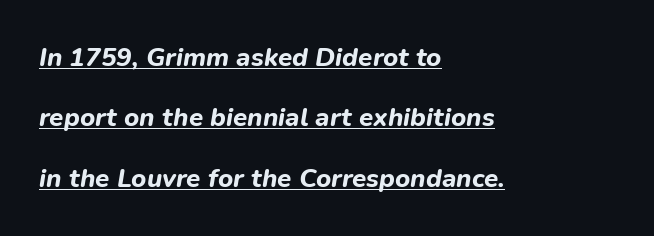
Q: Is the text bold? A: Yes.
Q: Is the text italic (slanted)? A: Yes, it leans right by about 9 degrees.
Q: Is the text underlined? A: Yes.
Q: How is the paragraph aligned? A: Left-aligned.
Q: Is the spacing between letters normal or unusually wide? A: Normal.
Q: Is the spacing between lines tight, normal or loose? A: Loose.
